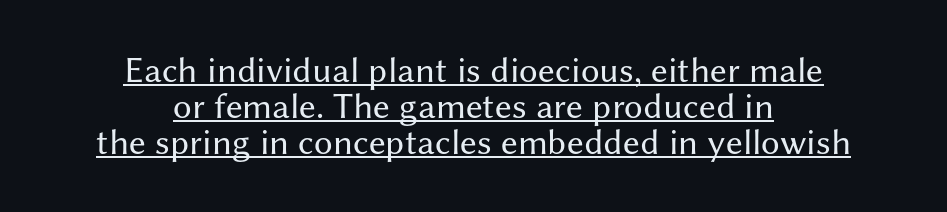
The image shows 37 px regular-weight sans-serif type, upright; set centered, tight line spacing (0.97x), normal letter spacing, underlined; medium stroke contrast and a medium x-height.
